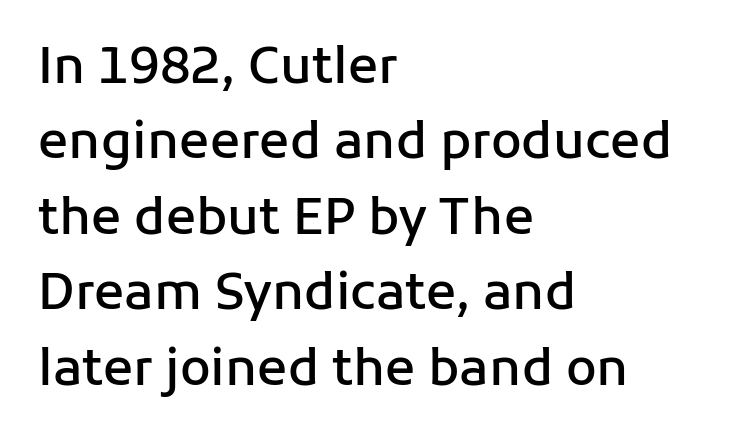
Q: Is the text bold? A: Semi-bold.
Q: Is the text italic (slanted)? A: No, it is upright.
Q: Is the typeface a serif or a sans-serif typeface? A: Sans-serif.
Q: Is the text underlined? A: No.
Q: How is the paragraph aligned? A: Left-aligned.
Q: Is the spacing between letters normal or unusually wide? A: Normal.
Q: Is the spacing between lines tight, normal or loose? A: Normal.
Q: Width (condensed, normal, or wide)? A: Normal.
Q: Stroke contrast? A: Low.
Q: x-height? A: Medium.
Q: Monospaced? A: No.
